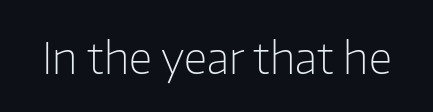
Q: Is the text bold? A: No.
Q: Is the text italic (slanted)? A: No, it is upright.
Q: Is the typeface a serif or a sans-serif typeface? A: Sans-serif.
Q: Is the text underlined? A: No.
Q: Is the spacing between letters normal or unusually wide? A: Normal.
Q: Width (condensed, normal, or wide)? A: Normal.
Q: Stroke contrast? A: Low.
Q: x-height? A: Medium.
Q: Monospaced? A: No.
